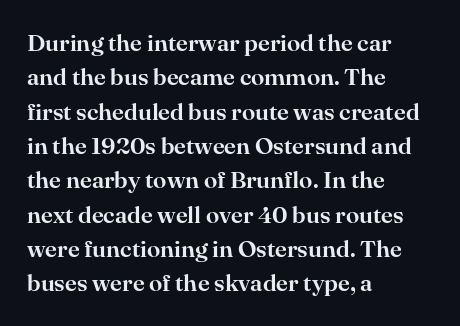
Q: Is the text italic (slanted)? A: No, it is upright.
Q: Is the text underlined? A: No.
Q: How is the paragraph aligned? A: Left-aligned.
Q: Is the spacing between letters normal or unusually wide? A: Normal.
Q: Is the spacing between lines tight, normal or loose? A: Normal.
